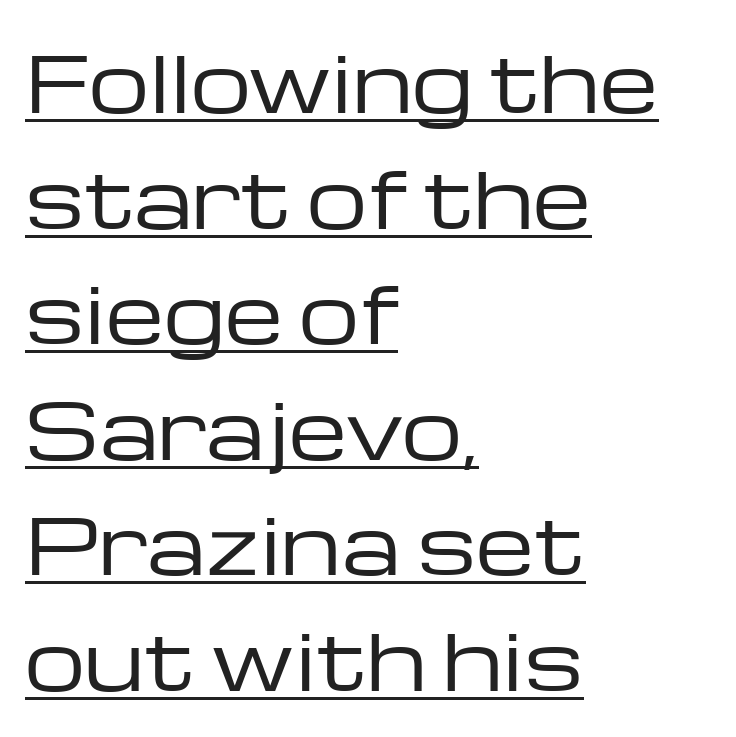
{"serif": "no", "italic": "no", "bold": "no", "weight": "regular", "width": "wide", "stroke_contrast": "low", "x_height": "medium", "monospaced": "no", "underline": "yes", "align": "left", "line_spacing": "normal", "line_spacing_ratio": 1.52, "letter_spacing": "normal", "letter_spacing_em": 0.0, "glyph_px": 76}
